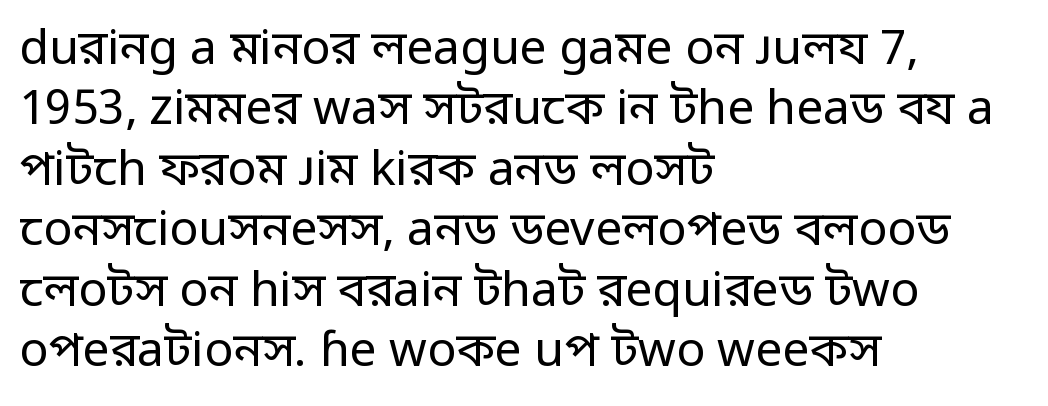
{"serif": "no", "italic": "no", "bold": "no", "weight": "regular", "width": "normal", "stroke_contrast": "low", "x_height": "medium", "monospaced": "no", "underline": "no", "align": "left", "line_spacing": "normal", "line_spacing_ratio": 1.26, "letter_spacing": "normal", "letter_spacing_em": 0.0, "glyph_px": 48}
